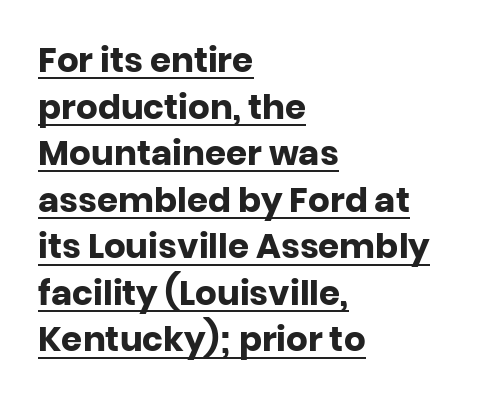
{"serif": "no", "italic": "no", "bold": "yes", "weight": "heavy", "width": "normal", "stroke_contrast": "low", "x_height": "large", "monospaced": "no", "underline": "yes", "align": "left", "line_spacing": "normal", "line_spacing_ratio": 1.37, "letter_spacing": "normal", "letter_spacing_em": 0.0, "glyph_px": 34}
